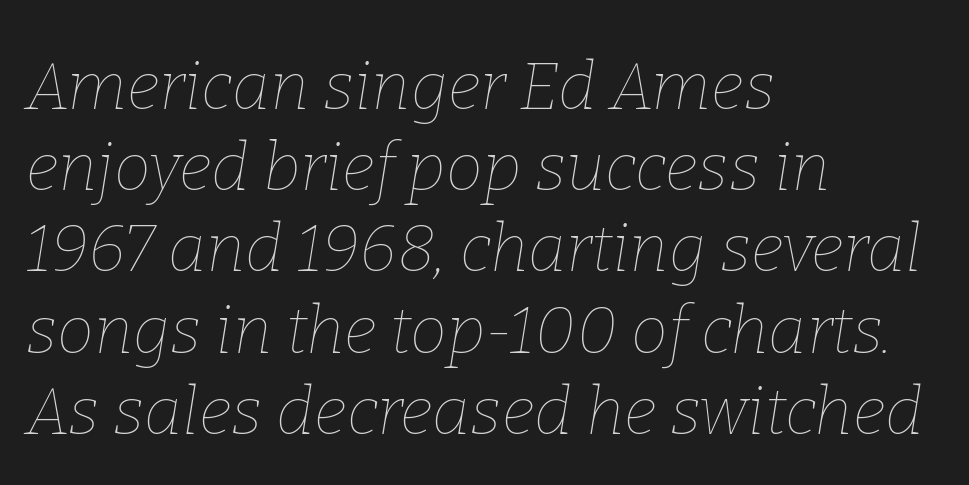
A typesetter would call this proportional, since set widths differ per character. Clear beneath every line of the passage. What stands out about the letter spacing? Nothing — it is the standard amount. The passage shown is not bold in any degree.
